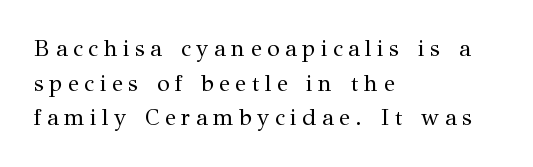
These lines have a slow, spaced-out rhythm from letter to letter. Letters rest on an invisible, unmarked baseline. Compared with a typical body face, this is equally light or lighter still. The space between consecutive lines is moderate.
